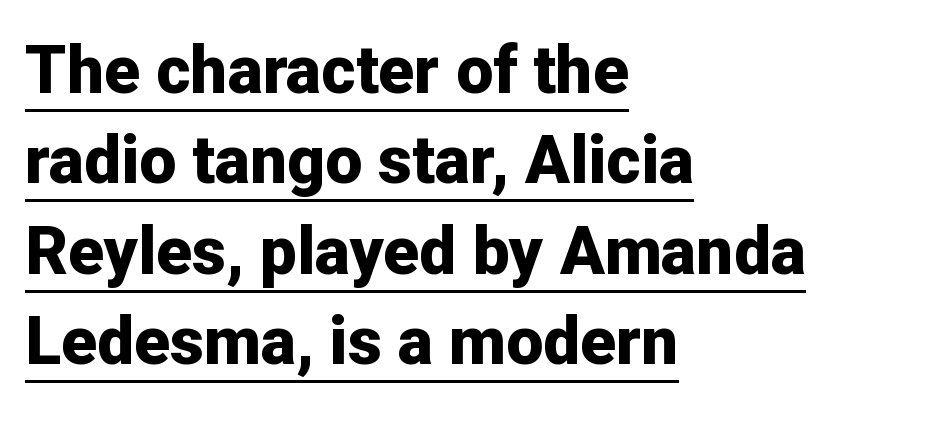
Note the varied advance widths — an 'i' is clearly narrower than an 'm'. Spacing between characters is what you'd get straight out of the box. The sample has been set heavy, in full bold. Rows of type keep a routine distance in the vertical direction. The paragraph shown leans on its left margin.
